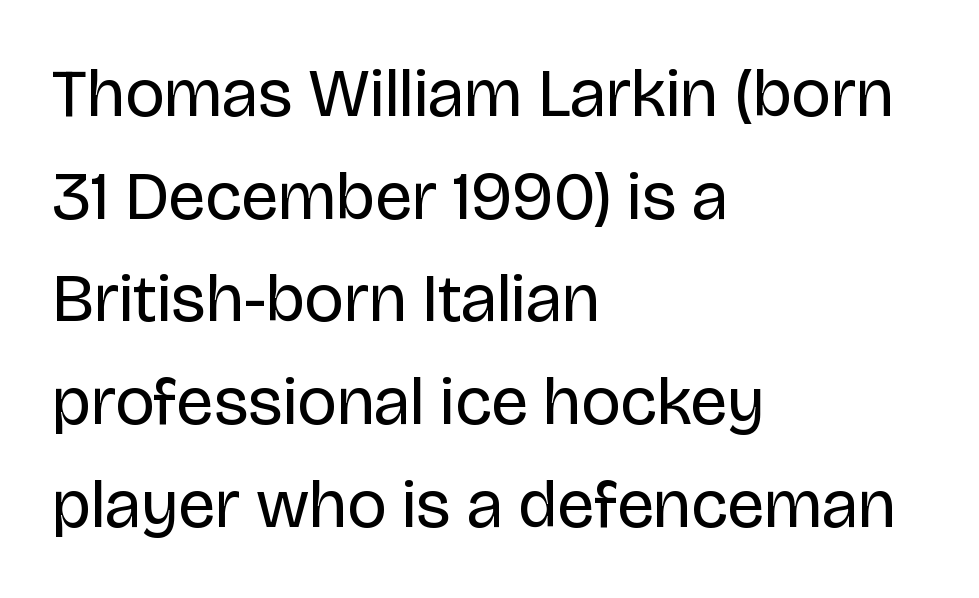
Q: Is the text bold? A: No.
Q: Is the text italic (slanted)? A: No, it is upright.
Q: Is the typeface a serif or a sans-serif typeface? A: Sans-serif.
Q: Is the text underlined? A: No.
Q: How is the paragraph aligned? A: Left-aligned.
Q: Is the spacing between letters normal or unusually wide? A: Normal.
Q: Is the spacing between lines tight, normal or loose? A: Normal.
Q: Width (condensed, normal, or wide)? A: Normal.
Q: Stroke contrast? A: Low.
Q: x-height? A: Large.
Q: Monospaced? A: No.
